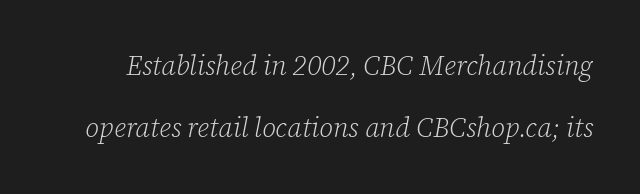
{"italic": "yes", "lean": "right", "slant_degrees": 12, "bold": "no", "underline": "no", "line_spacing": "loose", "line_spacing_ratio": 2.28, "letter_spacing": "normal", "letter_spacing_em": 0.0, "glyph_px": 27}
